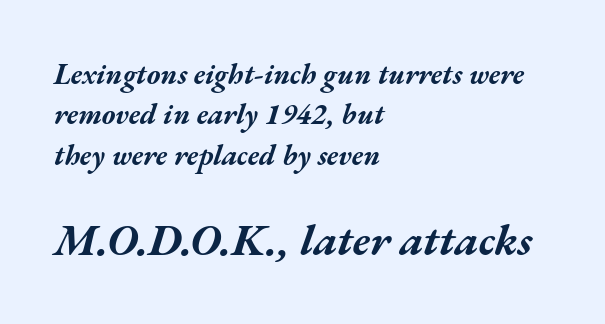
The image shows 44 px bold, wide type, italic (leaning right); set left-aligned, normal line spacing (1.39x), normal letter spacing, not underlined; the second (bottom) block is 1.52x larger; medium stroke contrast and a medium x-height.
